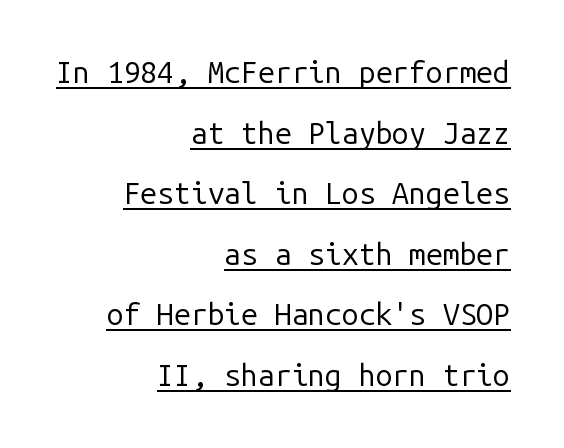
{"serif": "no", "italic": "no", "bold": "no", "weight": "regular", "width": "normal", "stroke_contrast": "low", "x_height": "medium", "monospaced": "yes", "underline": "yes", "align": "right", "line_spacing": "loose", "line_spacing_ratio": 2.02, "letter_spacing": "normal", "letter_spacing_em": 0.0, "glyph_px": 30}
